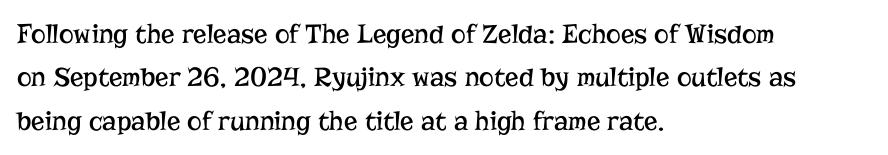
{"serif": "yes", "italic": "no", "bold": "no", "weight": "regular", "width": "normal", "stroke_contrast": "low", "x_height": "medium", "monospaced": "no", "underline": "no", "align": "left", "line_spacing": "normal", "line_spacing_ratio": 1.55, "letter_spacing": "normal", "letter_spacing_em": 0.0, "glyph_px": 28}
